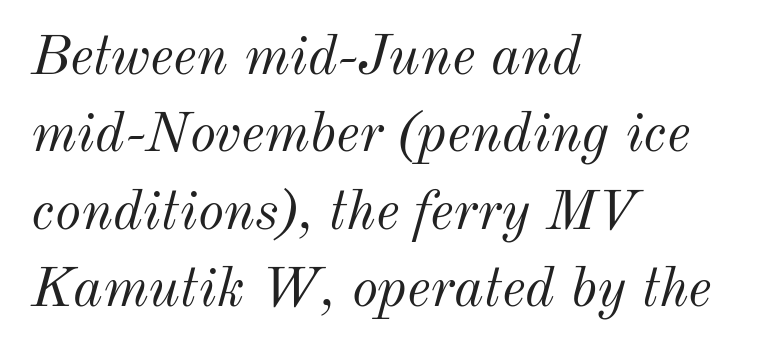
The image shows 56 px light type, italic (leaning right); set left-aligned, normal line spacing (1.38x), normal letter spacing, not underlined; medium stroke contrast and a small x-height.
